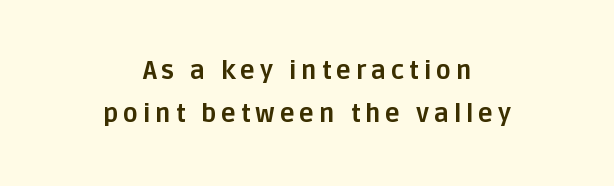
Q: Is the text bold? A: Yes.
Q: Is the text italic (slanted)? A: No, it is upright.
Q: Is the text underlined? A: No.
Q: How is the paragraph aligned? A: Centered.
